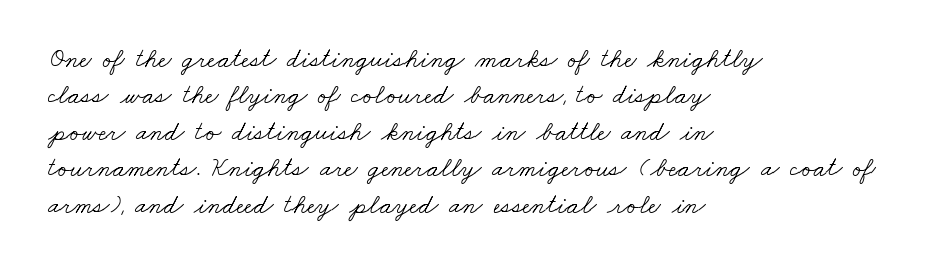
In terms of leading, this rendering sits right in the middle. This rendering features lettering with no underline. Is this a heavy cut? Hardly; it is regular or lighter. Tracking value appears to be zero — textbook default spacing. Left-aligned paragraph, ragged on the right.
